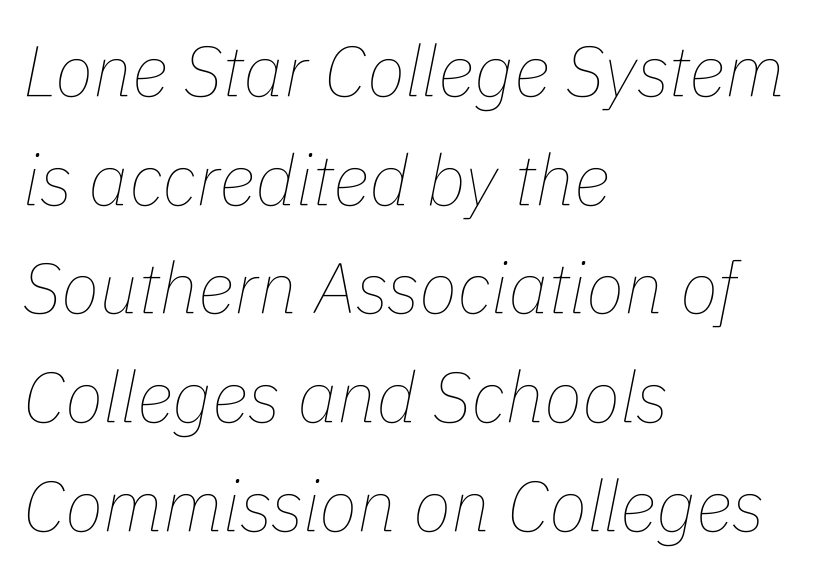
Q: Is the text bold? A: No.
Q: Is the text italic (slanted)? A: Yes, it leans right by about 11 degrees.
Q: Is the text underlined? A: No.
Q: How is the paragraph aligned? A: Left-aligned.
Q: Is the spacing between letters normal or unusually wide? A: Normal.
Q: Is the spacing between lines tight, normal or loose? A: Normal.
Q: Width (condensed, normal, or wide)? A: Normal.
Q: Stroke contrast? A: Low.
Q: x-height? A: Medium.
Q: Monospaced? A: No.
